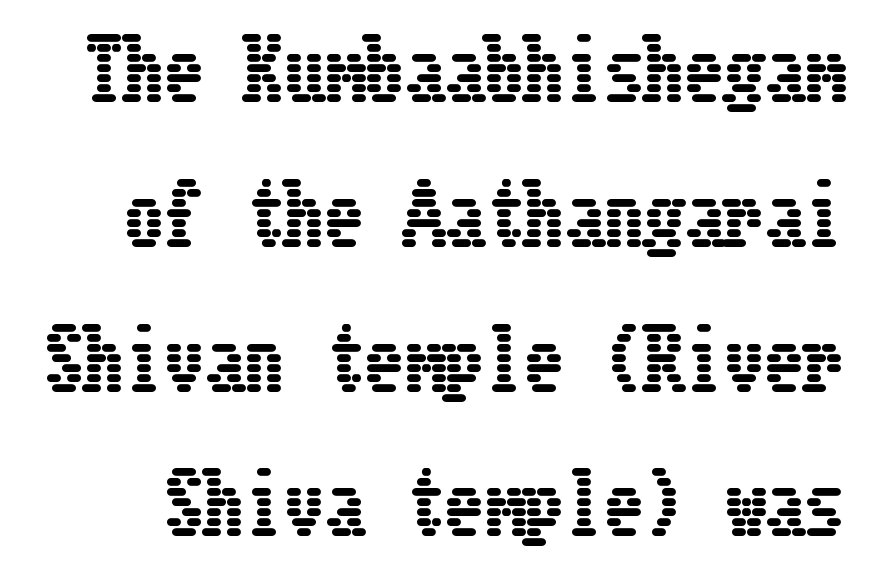
{"italic": "no", "width": "condensed", "stroke_contrast": "low", "x_height": "medium", "underline": "no", "line_spacing_ratio": 1.81, "letter_spacing": "normal", "letter_spacing_em": 0.0, "glyph_px": 80}
